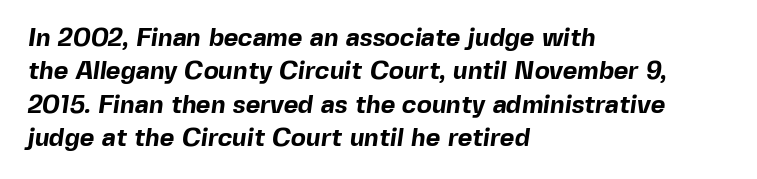
The image shows 25 px bold type; set left-aligned, normal line spacing (1.34x), normal letter spacing, not underlined.
